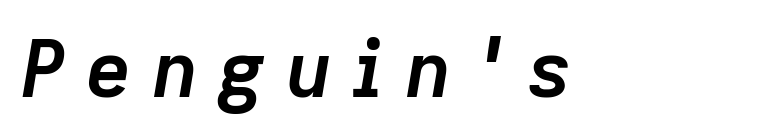
The letters advance in unequal steps, a hallmark of proportional type. Is the letter spacing exaggerated? Yes — the characters are pushed far apart. Notice how thick the strokes are: this is what a full bold looks like. Emphasis-style slanted type is in use.
